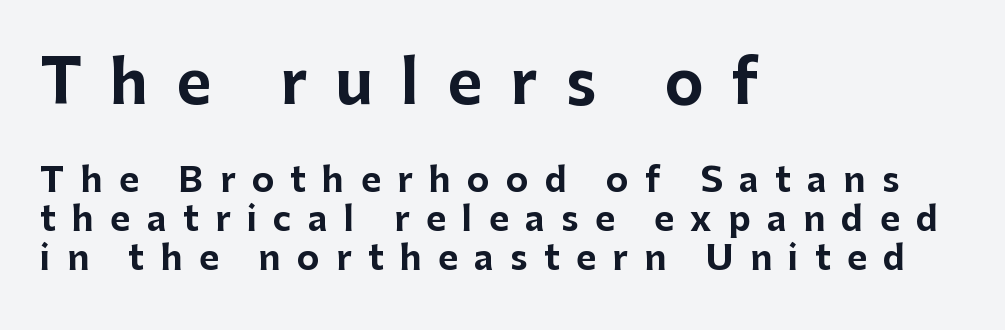
Two sizes are in play, and the larger belongs to the first block. Does the lettering tilt? It doesn't — this is upright. The horizontal fit of the characters is loose and conspicuously gappy. Character widths vary here, with narrow letters taking less room than wide ones. The characters display no serif detailing; their extremities are plain. Strokes here are thick enough to call this a true bold.
